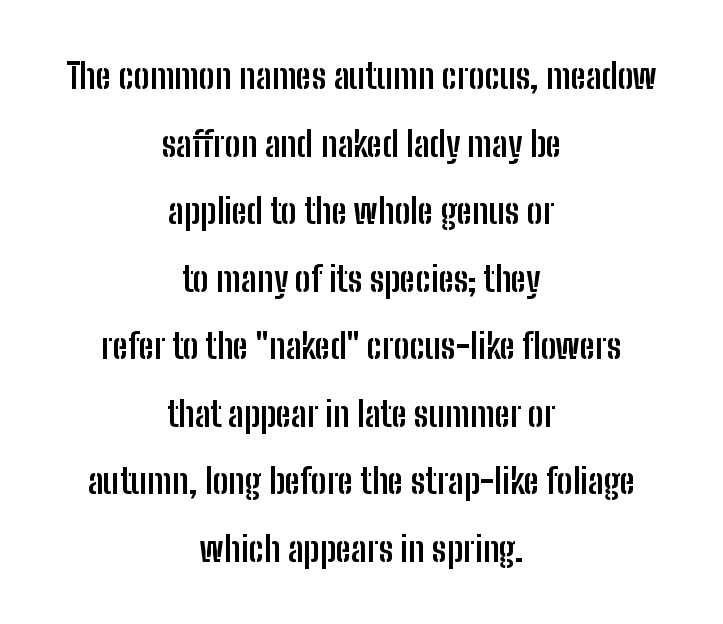
The rendering uses natural spacing where letterforms have individual widths. The passage shown has conventional tracking throughout. The text block is weighted toward neither margin, spreading evenly from the middle. The face used here is a sans, in the tradition of grotesques and geometrics. Caption: bold face, heavy strokes.
